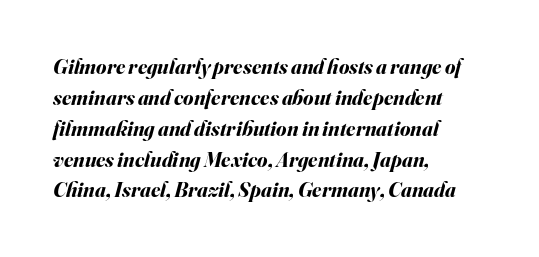
{"italic": "yes", "lean": "right", "slant_degrees": 16, "bold": "yes", "underline": "no", "align": "left", "line_spacing": "normal", "line_spacing_ratio": 1.47, "letter_spacing": "normal", "letter_spacing_em": 0.0, "glyph_px": 21}
